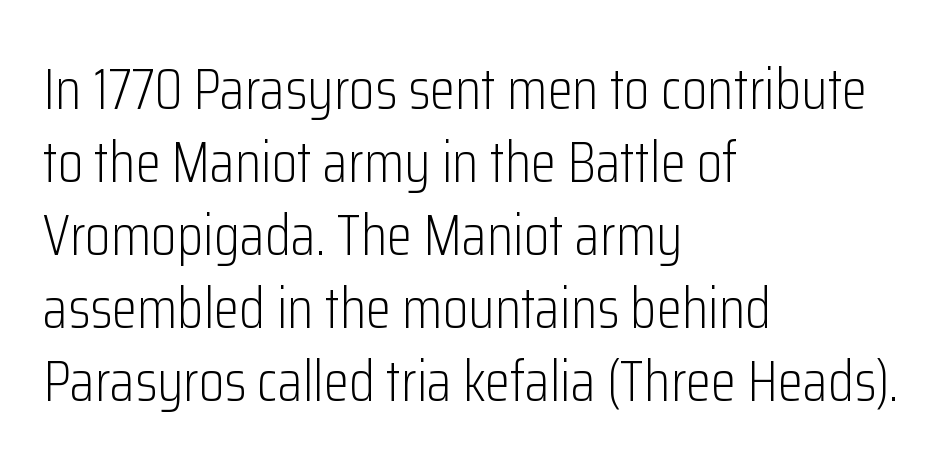
Reading down the block, your eye returns to a fixed left position each line. Unbolded letterforms with no extra heft. Vertically, the passage feels balanced, rows spaced as you'd expect. Note the varied advance widths — an 'i' is clearly narrower than an 'm'. You could call the tracking neutral — neither tight nor loose.
